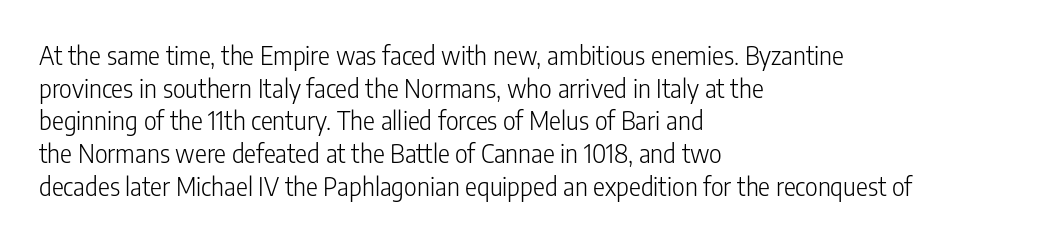
{"italic": "no", "bold": "no", "underline": "no", "align": "left", "line_spacing": "normal", "line_spacing_ratio": 1.31, "letter_spacing": "normal", "letter_spacing_em": 0.0, "glyph_px": 25}
